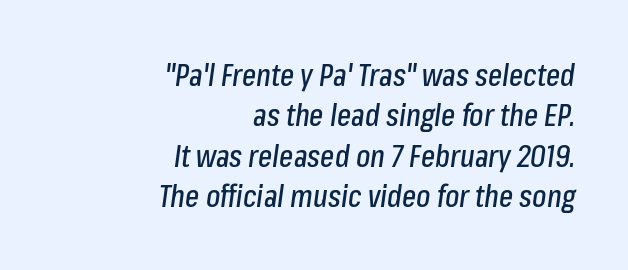
Q: Is the text italic (slanted)? A: Yes, it leans right by about 8 degrees.
Q: Is the text underlined? A: No.
Q: How is the paragraph aligned? A: Right-aligned.
Q: Is the spacing between letters normal or unusually wide? A: Normal.
Q: Is the spacing between lines tight, normal or loose? A: Normal.
Q: Width (condensed, normal, or wide)? A: Condensed.
Q: Stroke contrast? A: Low.
Q: x-height? A: Medium.
Q: Monospaced? A: No.
